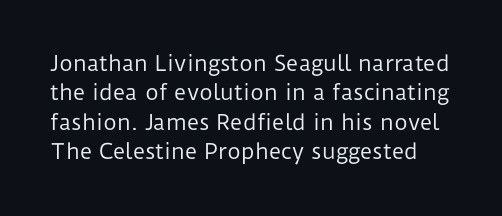
{"italic": "no", "bold": "no", "underline": "no", "line_spacing": "normal", "line_spacing_ratio": 1.4, "letter_spacing": "normal", "letter_spacing_em": 0.0, "glyph_px": 21}
